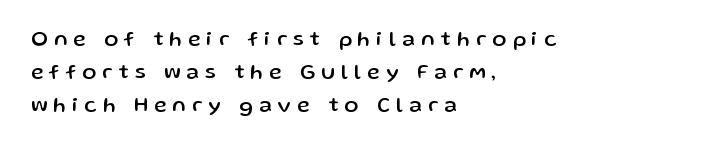
The image shows 21 px text type, upright; set left-aligned, normal line spacing (1.57x), unusually wide letter spacing (+0.29 em), not underlined.
